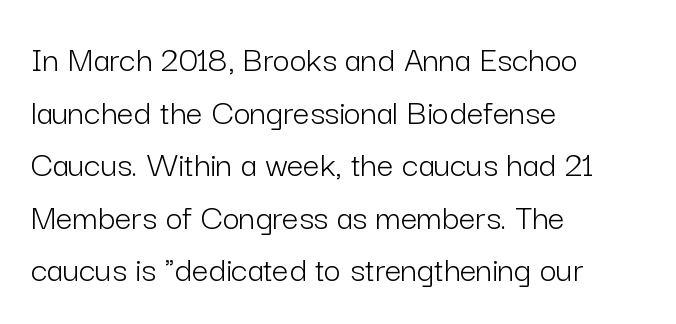
{"serif": "no", "italic": "no", "bold": "no", "weight": "light", "width": "normal", "stroke_contrast": "low", "x_height": "medium", "monospaced": "no", "underline": "no", "align": "left", "line_spacing": "normal", "line_spacing_ratio": 1.42, "letter_spacing": "normal", "letter_spacing_em": 0.0, "glyph_px": 37}
